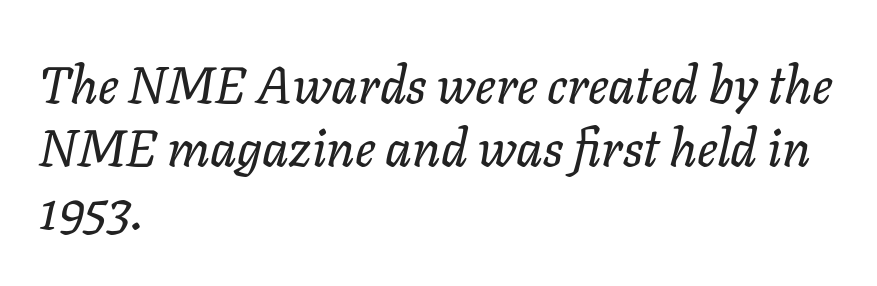
{"italic": "yes", "lean": "right", "slant_degrees": 11, "width": "normal", "stroke_contrast": "low", "x_height": "medium", "monospaced": "no", "underline": "no", "align": "left", "line_spacing_ratio": 1.24, "letter_spacing": "normal", "letter_spacing_em": 0.0, "glyph_px": 51}
